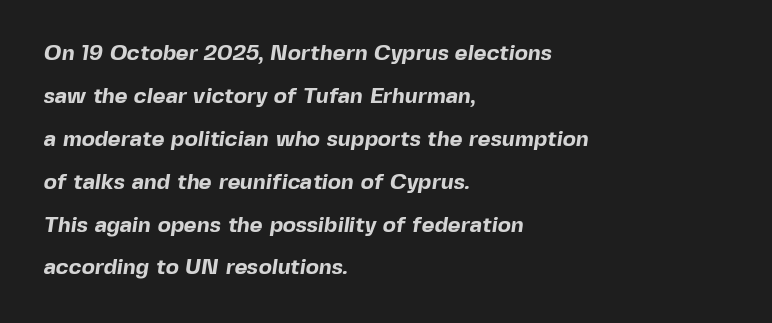
This sample uses plain, unmodified letter spacing. The sample has been set heavy, in full bold. The vertical gap from one line to the next is large. These lines stack with their left ends in a neat column.
